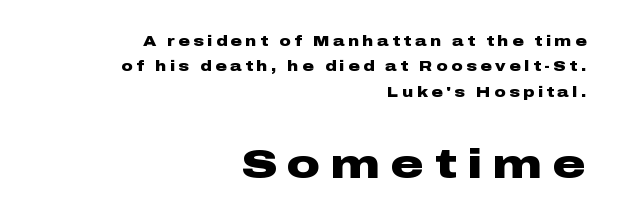
Q: Is the text bold? A: Yes.
Q: Is the text italic (slanted)? A: No, it is upright.
Q: Is the typeface a serif or a sans-serif typeface? A: Sans-serif.
Q: Is the text underlined? A: No.
Q: How is the paragraph aligned? A: Right-aligned.
Q: Is the spacing between letters normal or unusually wide? A: Unusually wide.
Q: Which block of text is set in a larger size, the first (top) or the second (bottom)? A: The second (bottom) one.
Q: Width (condensed, normal, or wide)? A: Wide.
Q: Stroke contrast? A: Low.
Q: x-height? A: Medium.
Q: Monospaced? A: No.
